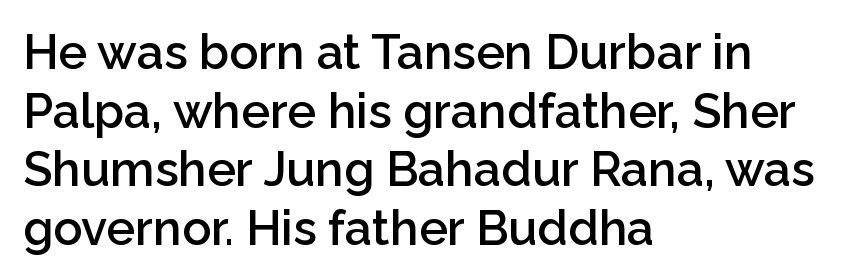
The image shows 48 px semibold sans-serif type, upright; set left-aligned, line spacing 1.22x, normal letter spacing, not underlined; low stroke contrast and a medium x-height.
